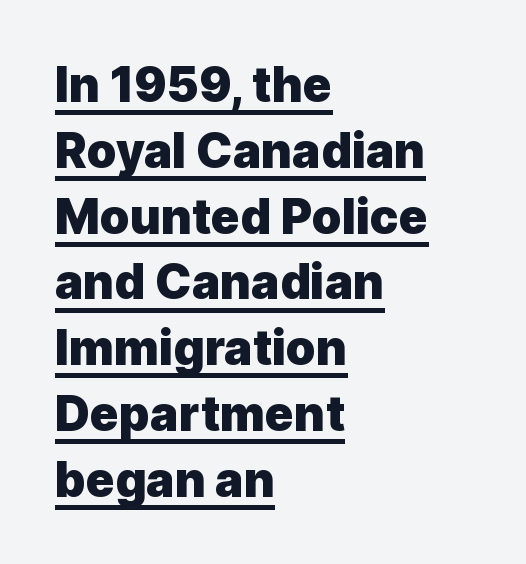
Caption: bold face, heavy strokes. The rendering uses natural spacing where letterforms have individual widths. Whoever set this chose a conventional vertical rhythm. Are there feet on the stems? There aren't — it's a sans. Inter-character spacing is left at the font's built-in metrics. Notice how the stems are strictly vertical — no italics here.
